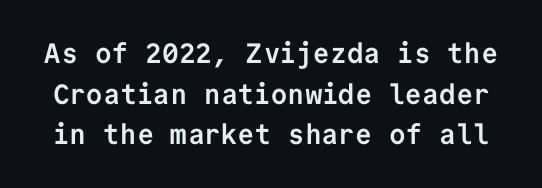
A typesetter would call this monospace, since all characters share one set width. Does the type have serifs? No, each stem ends abruptly. Heft: maximum for text — a bold. The line-height multiplier appears to be the usual default. The specimen omits any rule beneath the text block's lines.
